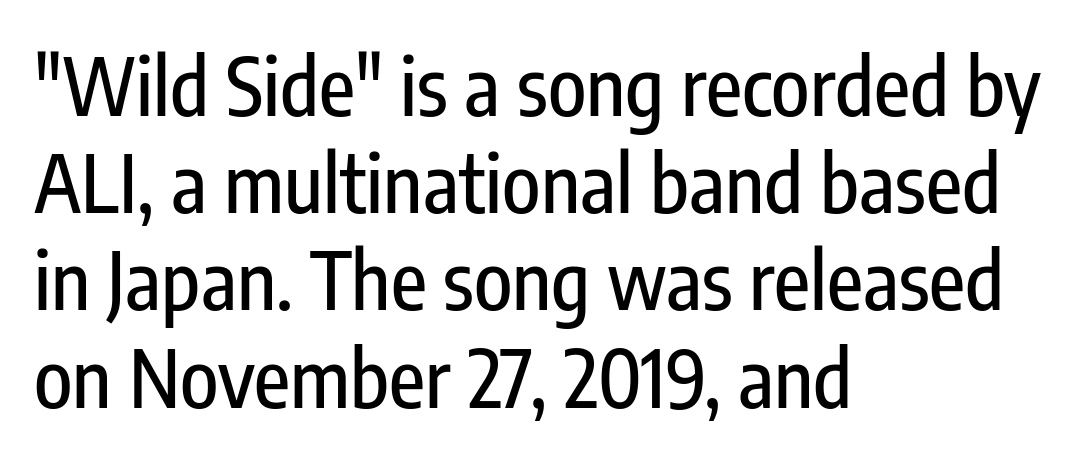
{"serif": "no", "italic": "no", "width": "condensed", "stroke_contrast": "low", "x_height": "medium", "monospaced": "no", "underline": "no", "align": "left", "line_spacing_ratio": 1.23, "letter_spacing": "normal", "letter_spacing_em": 0.0, "glyph_px": 79}
